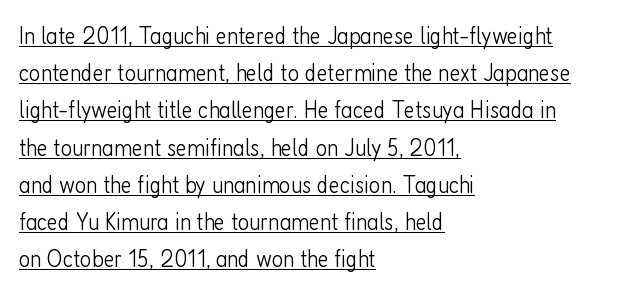
The image shows 25 px text type, upright; set left-aligned, normal line spacing (1.49x), normal letter spacing, underlined.
